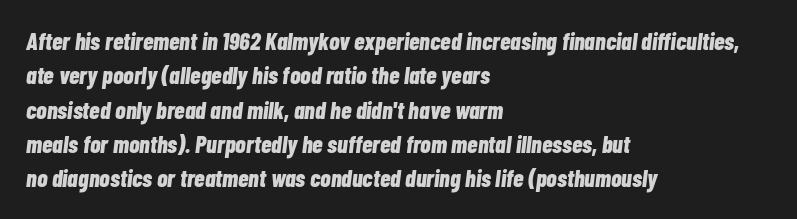
{"italic": "yes", "lean": "right", "slant_degrees": 7, "bold": "yes", "underline": "no", "align": "left", "line_spacing": "normal", "line_spacing_ratio": 1.43, "letter_spacing": "normal", "letter_spacing_em": 0.0, "glyph_px": 24}
